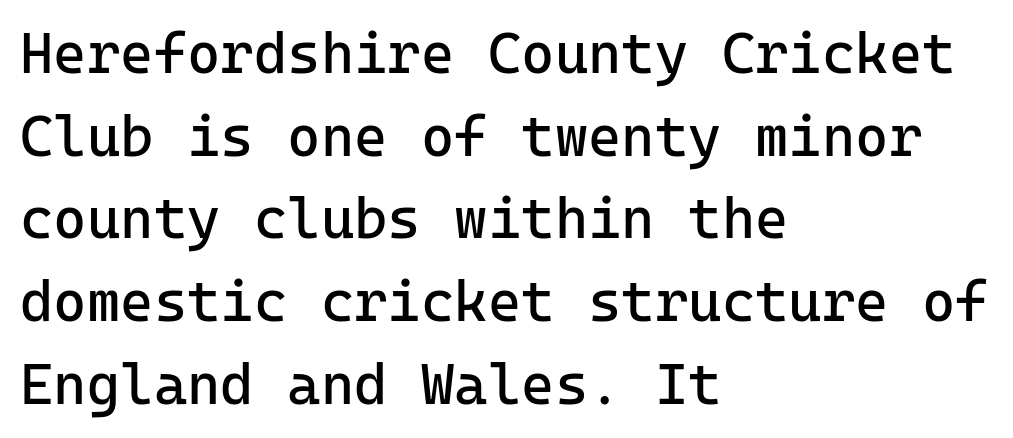
The image shows 57 px regular-weight sans-serif type, upright; set left-aligned, normal line spacing (1.45x), normal letter spacing, not underlined; low stroke contrast and a medium x-height.
